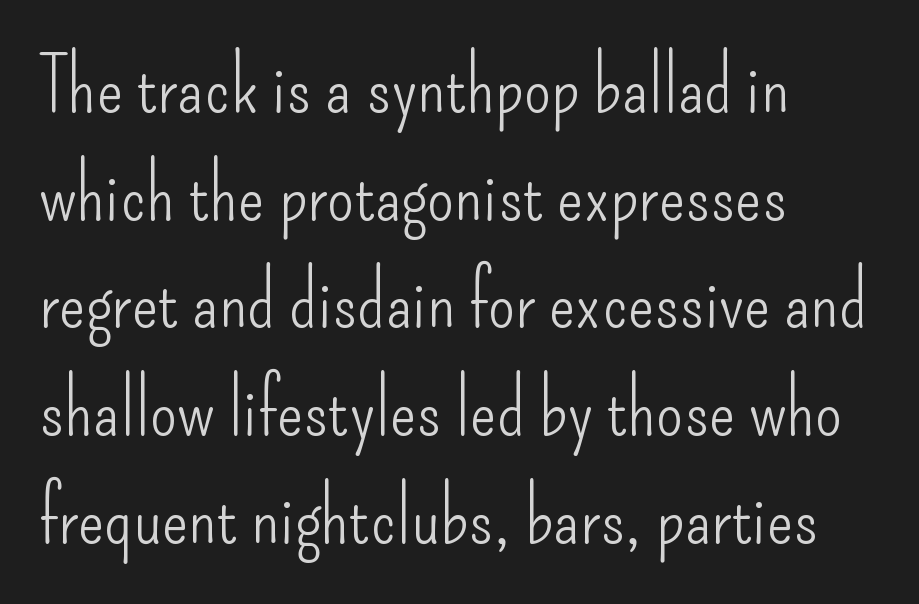
The image shows 78 px light, condensed sans-serif type, upright; set left-aligned, normal line spacing (1.38x), normal letter spacing, not underlined; low stroke contrast and a small x-height.
